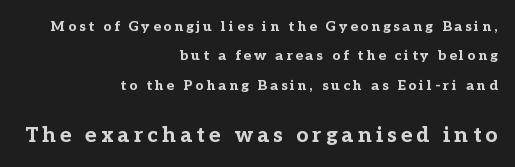
The image shows 21 px bold type, upright; set right-aligned, loose line spacing (2.09x), unusually wide letter spacing (+0.21 em), not underlined; the second (bottom) block is 1.5x larger.
